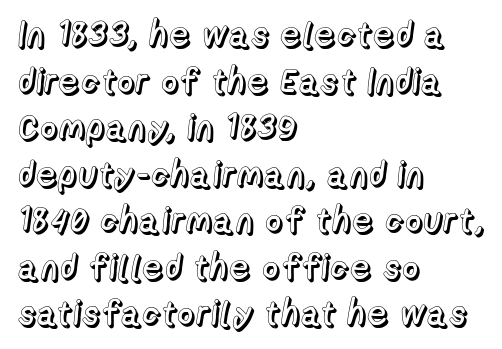
Q: Is the text italic (slanted)? A: Yes.
Q: Is the text underlined? A: No.
Q: How is the paragraph aligned? A: Left-aligned.
Q: Is the spacing between letters normal or unusually wide? A: Normal.
Q: Is the spacing between lines tight, normal or loose? A: Normal.
Q: Width (condensed, normal, or wide)? A: Normal.
Q: x-height? A: Medium.
Q: Monospaced? A: No.
